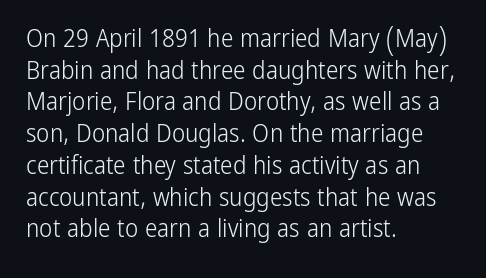
The characters are drawn with everyday or finer stroke widths. The string is rendered with underlining switched off. Leading matches the norm, producing a regular column. This sample uses plain, unmodified letter spacing.
